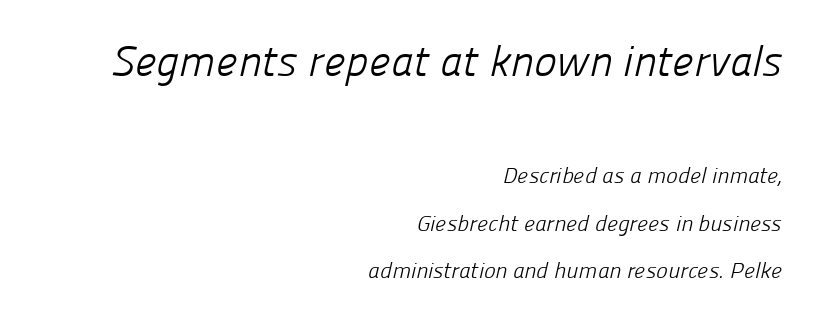
The image shows 43 px light sans-serif type; set right-aligned, loose line spacing (2.16x), normal letter spacing, not underlined; the first (top) block is 1.95x larger; low stroke contrast and a medium x-height.
